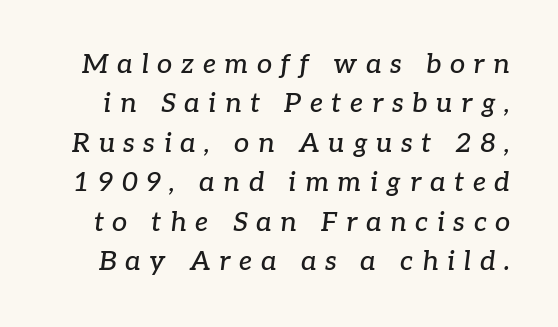
How would I describe the line gaps? Plain and ordinary. The text carries the slant typical of an italic or oblique font. Underlining? Definitely not there. Caption: expanded tracking, letters set apart.
